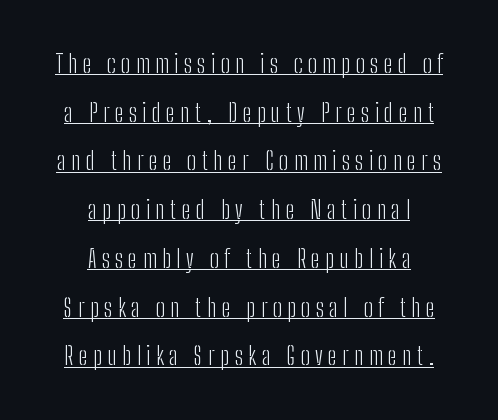
Beneath each row of characters lies a ruled line. No italicization has been applied; the sample stays upright. This block would shrink considerably if given ordinary leading; it's expanded now. The setting favours the middle, as headings and verse often do. This reads as an unemphasized weight, regular at the heaviest.
